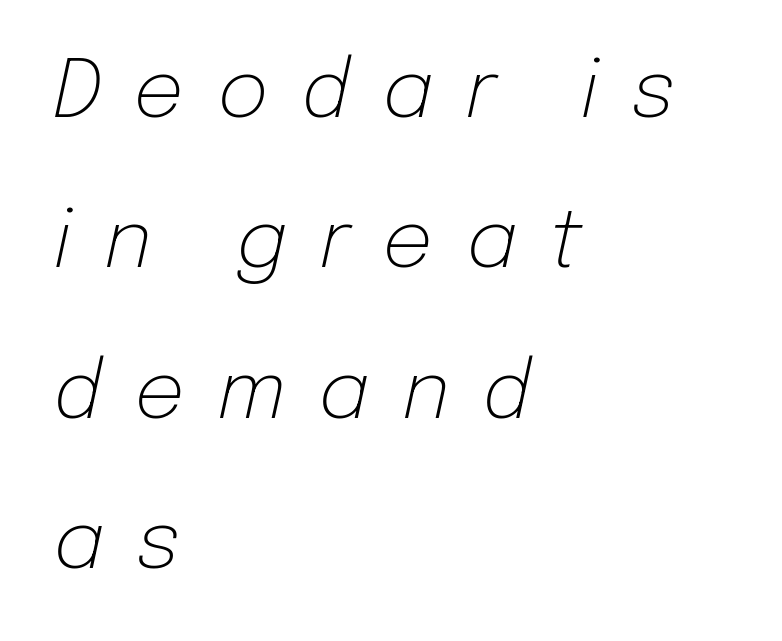
Posture: slanted. Looks like regular typesetting: each glyph gets only the width it needs. One-word summary of the alignment: left. A quiet, ordinary-to-light weight characterises the typeface.
